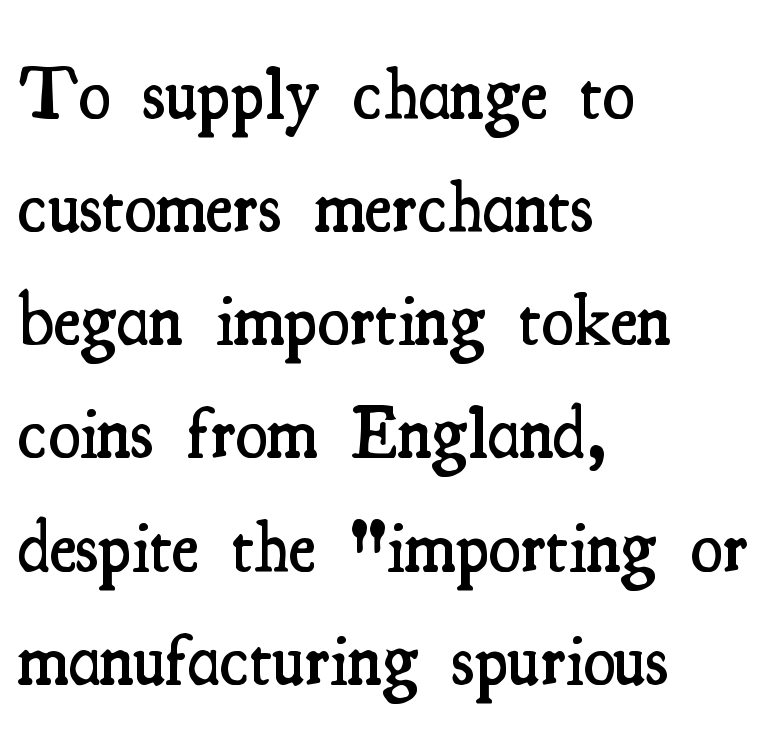
All the whitespace from short lines collects on the right. In terms of weight, the rendering is demibold, just under bold. Glance below the letters and you will spot only blank space. These lines sit exactly where default settings would place them. Caption: standard tracking, unaltered.
